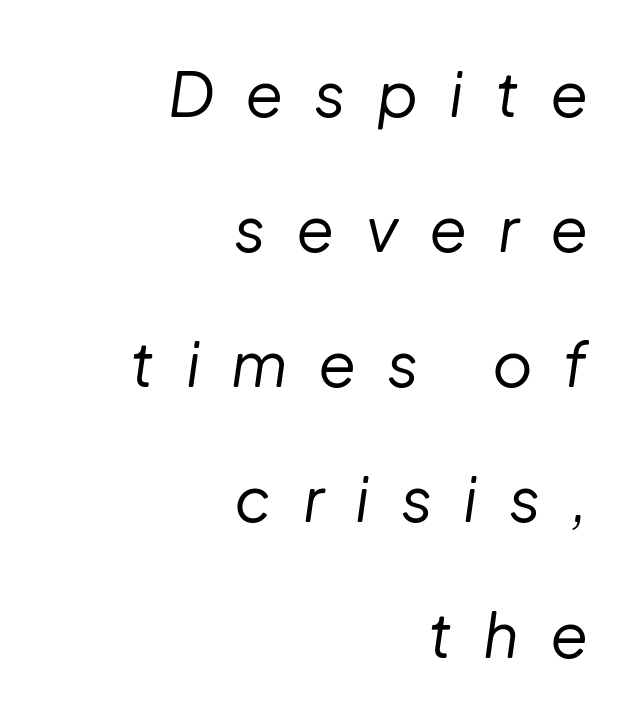
Honestly, there is no underline to notice here at all. Each letter keeps its own natural width here, so spacing adapts to shape. Honestly, the rows look like they've been pulled way apart. Is the type heavy? It reads as light-to-regular instead.
